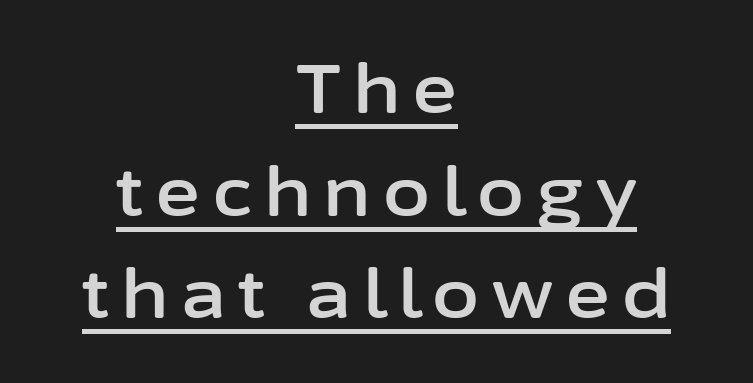
{"serif": "no", "italic": "no", "width": "normal", "stroke_contrast": "low", "x_height": "medium", "monospaced": "no", "underline": "yes", "align": "center", "line_spacing": "normal", "line_spacing_ratio": 1.51, "glyph_px": 68}
